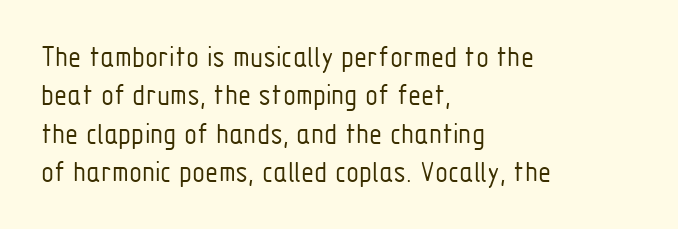
The letterforms sit shoulder to shoulder at normal distance. A normal amount of white space separates one row of letters from the next. Does the lettering tilt? It doesn't — this is upright. Font category for this specimen: sans-serif. This sample has the flowing, uneven cadence of proportional lettering. The ragged edge is on the right, which tells us the setting is flush left.
